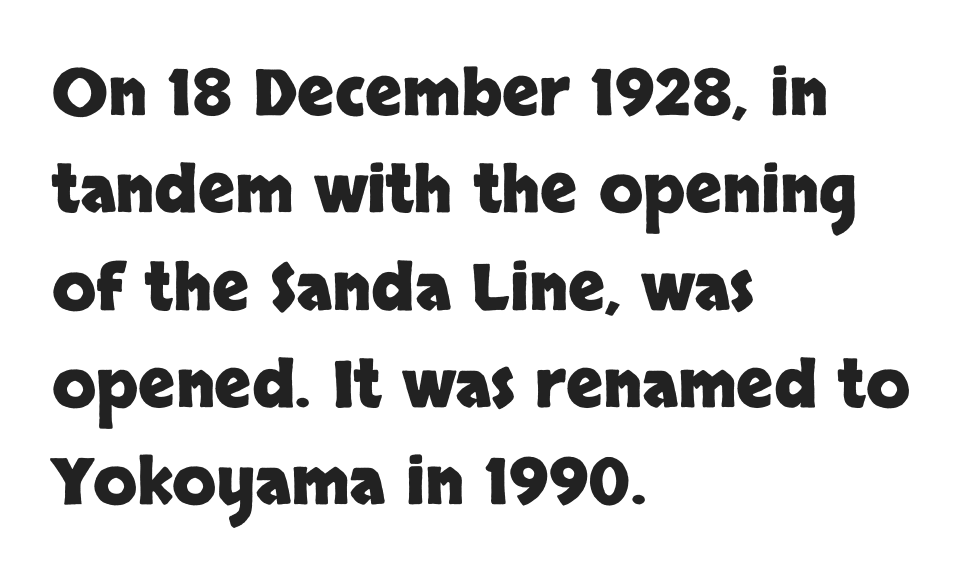
Q: Is the text bold? A: Yes.
Q: Is the text italic (slanted)? A: No, it is upright.
Q: Is the typeface a serif or a sans-serif typeface? A: Sans-serif.
Q: Is the text underlined? A: No.
Q: How is the paragraph aligned? A: Left-aligned.
Q: Is the spacing between letters normal or unusually wide? A: Normal.
Q: Is the spacing between lines tight, normal or loose? A: Normal.
Q: Width (condensed, normal, or wide)? A: Normal.
Q: Stroke contrast? A: Low.
Q: x-height? A: Large.
Q: Monospaced? A: No.
